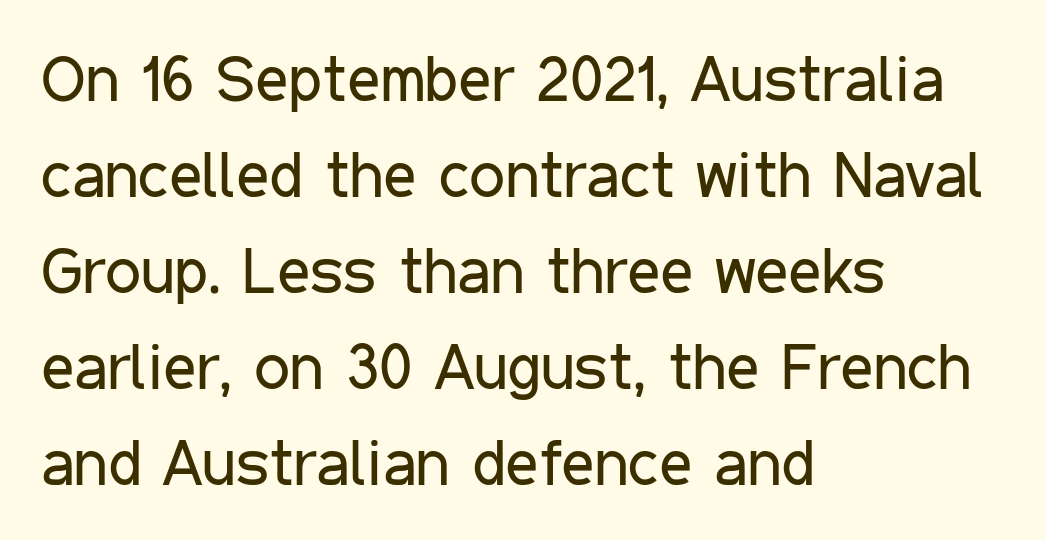
{"serif": "no", "italic": "no", "bold": "no", "weight": "regular", "width": "condensed", "stroke_contrast": "low", "x_height": "medium", "monospaced": "no", "underline": "no", "align": "left", "line_spacing": "normal", "line_spacing_ratio": 1.5, "letter_spacing": "normal", "letter_spacing_em": 0.0, "glyph_px": 64}
